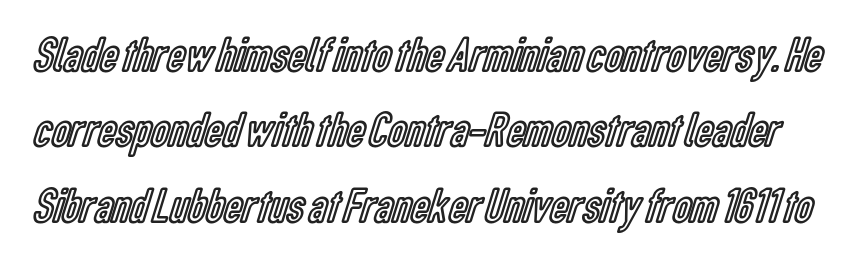
The image shows 50 px condensed type; set normal line spacing (1.51x), normal letter spacing, not underlined; a medium x-height.
